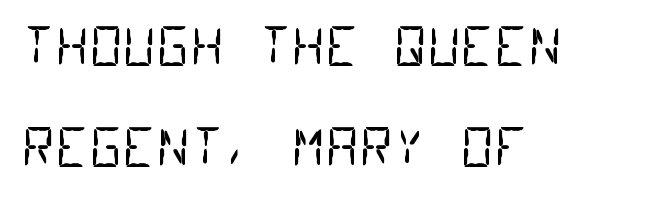
The image shows 52 px regular-weight, condensed sans-serif type, monospaced; set left-aligned, loose line spacing (1.95x), normal letter spacing, not underlined; low stroke contrast and a large x-height.
